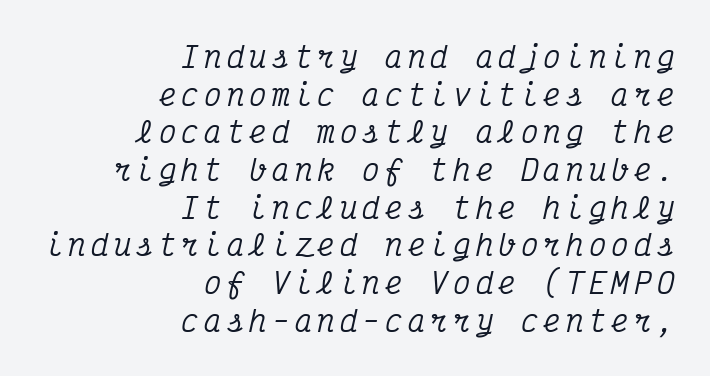
{"serif": "yes", "italic": "yes", "lean": "right", "slant_degrees": 12, "width": "condensed", "stroke_contrast": "medium", "x_height": "medium", "monospaced": "yes", "underline": "no", "align": "right", "line_spacing": "normal", "line_spacing_ratio": 1.3, "glyph_px": 29}
